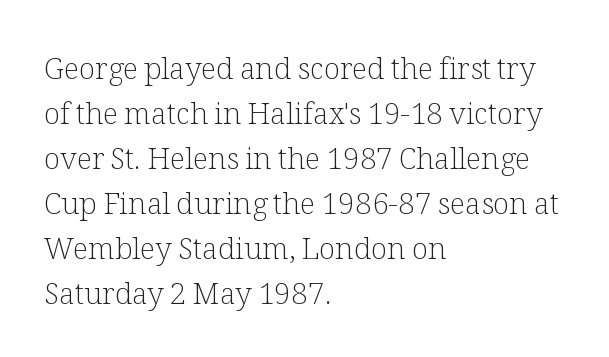
The image shows 30 px light serif type, upright; set left-aligned, normal line spacing (1.5x), normal letter spacing, not underlined; low stroke contrast and a medium x-height.
